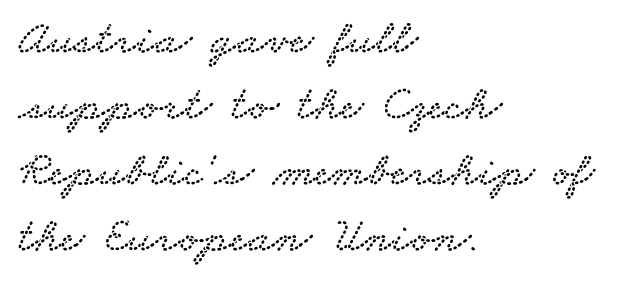
How are the letters spaced? Ordinarily, with no added tracking. The passage is arranged the way most books set body copy — flush left. Think of a printed novel: that variable character pitch is what you see here. The line-height multiplier appears to be the usual default.
